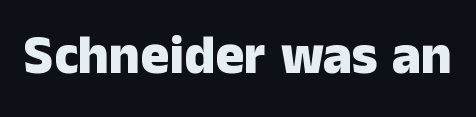
Q: Is the text bold? A: Yes.
Q: Is the text italic (slanted)? A: No, it is upright.
Q: Is the typeface a serif or a sans-serif typeface? A: Sans-serif.
Q: Is the text underlined? A: No.
Q: Is the spacing between letters normal or unusually wide? A: Normal.
Q: Width (condensed, normal, or wide)? A: Normal.
Q: Stroke contrast? A: Low.
Q: x-height? A: Medium.
Q: Monospaced? A: No.
